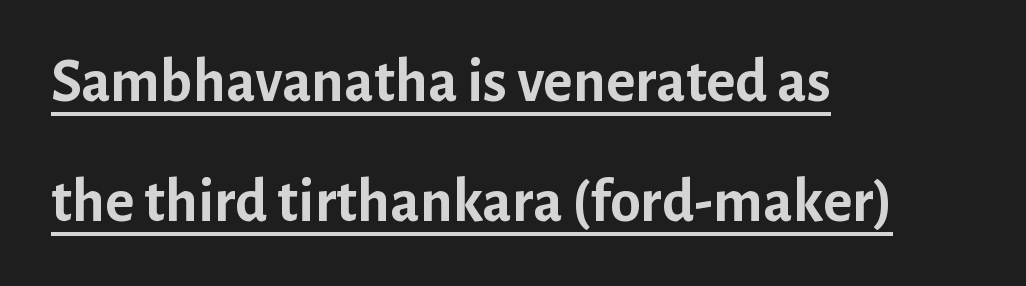
The image shows 62 px semibold sans-serif type, upright; set left-aligned, loose line spacing (1.94x), normal letter spacing, underlined; low stroke contrast and a medium x-height.
